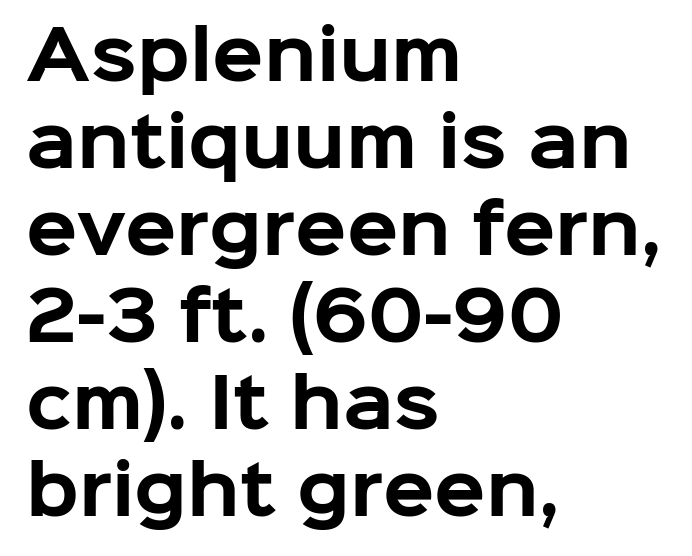
Q: Is the text bold? A: Yes.
Q: Is the text italic (slanted)? A: No, it is upright.
Q: Is the typeface a serif or a sans-serif typeface? A: Sans-serif.
Q: Is the text underlined? A: No.
Q: How is the paragraph aligned? A: Left-aligned.
Q: Is the spacing between letters normal or unusually wide? A: Normal.
Q: Is the spacing between lines tight, normal or loose? A: Normal.
Q: Width (condensed, normal, or wide)? A: Normal.
Q: Stroke contrast? A: Low.
Q: x-height? A: Medium.
Q: Monospaced? A: No.
